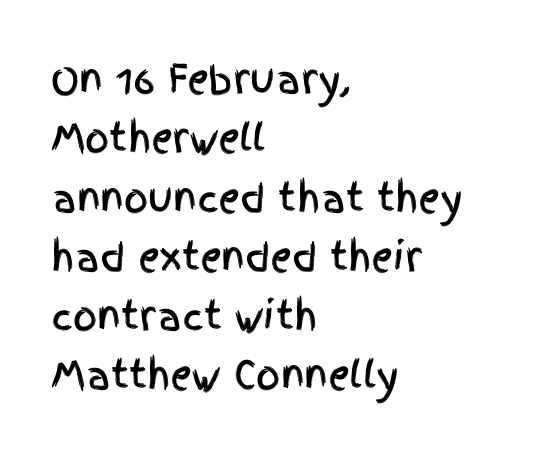
The image shows 38 px condensed sans-serif type, upright; set left-aligned, normal line spacing (1.56x), normal letter spacing, not underlined; a large x-height.
